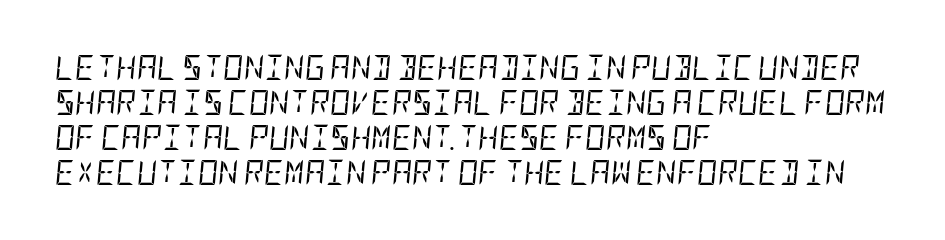
Q: Is the text bold? A: No.
Q: Is the text italic (slanted)? A: Yes, it leans right by about 5 degrees.
Q: Is the text underlined? A: No.
Q: How is the paragraph aligned? A: Left-aligned.
Q: Is the spacing between letters normal or unusually wide? A: Normal.
Q: Is the spacing between lines tight, normal or loose? A: Normal.
